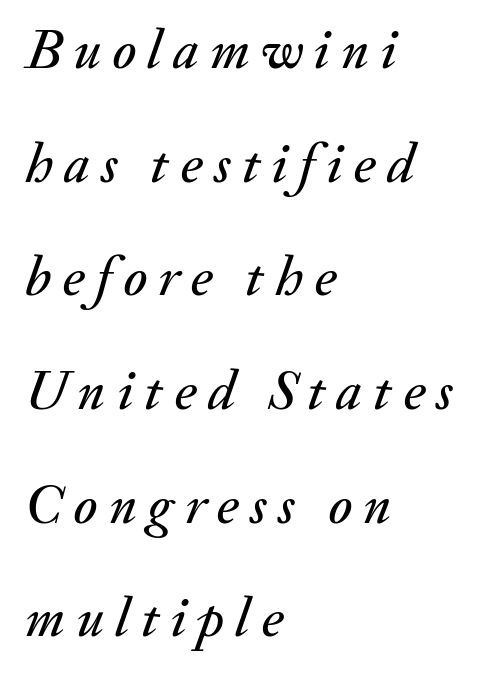
Q: Is the text italic (slanted)? A: Yes, it leans right by about 20 degrees.
Q: Is the text underlined? A: No.
Q: How is the paragraph aligned? A: Left-aligned.
Q: Is the spacing between letters normal or unusually wide? A: Unusually wide.
Q: Is the spacing between lines tight, normal or loose? A: Loose.
Q: Width (condensed, normal, or wide)? A: Normal.
Q: Stroke contrast? A: Medium.
Q: x-height? A: Small.
Q: Monospaced? A: No.
